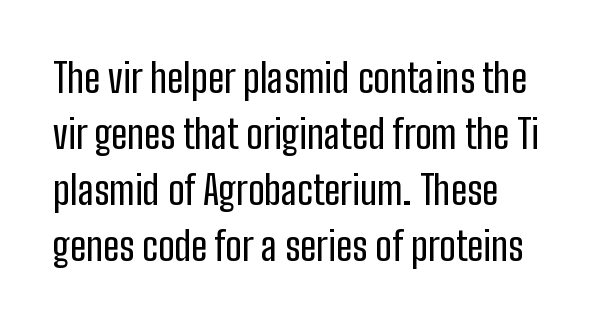
Vertically, the passage feels balanced, rows spaced as you'd expect. Do the characters align in a grid? No, the font is proportional. Tall strokes in this sample are plumb rather than angled. The letters sit at their default tracking, neither squeezed nor spread. The text block is weighted toward the left margin, trailing off unevenly rightward. Stroke terminals: plain, sans-serif.
